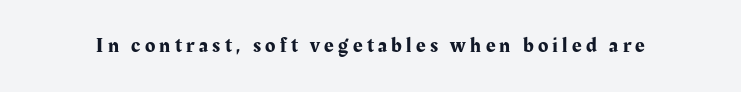
Q: Is the text italic (slanted)? A: No, it is upright.
Q: Is the text underlined? A: No.
Q: Is the spacing between letters normal or unusually wide? A: Unusually wide.
